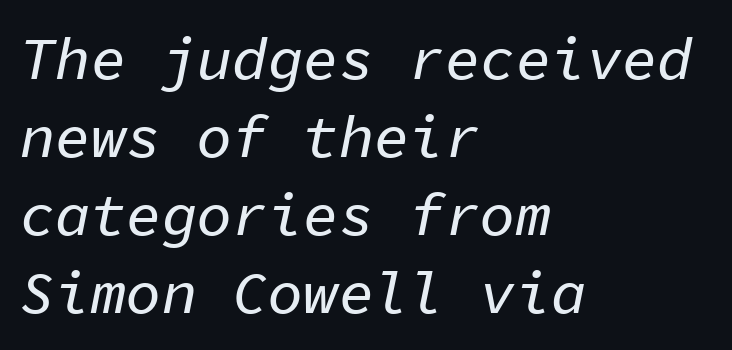
The image shows 59 px text type, italic (leaning right), monospaced; set left-aligned, normal line spacing (1.32x), normal letter spacing, not underlined; low stroke contrast and a medium x-height.
